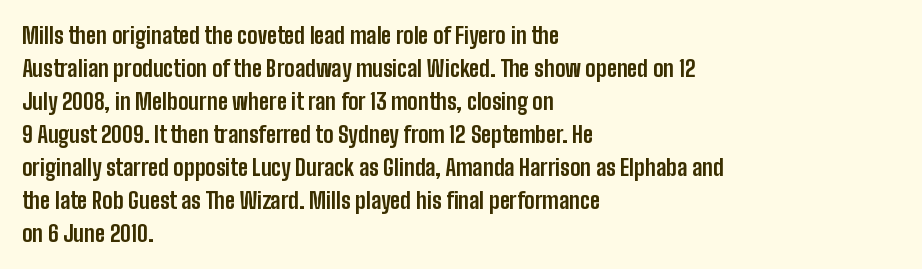
{"italic": "no", "bold": "yes", "underline": "no", "align": "left", "line_spacing": "normal", "line_spacing_ratio": 1.5, "letter_spacing": "normal", "letter_spacing_em": 0.0, "glyph_px": 22}
